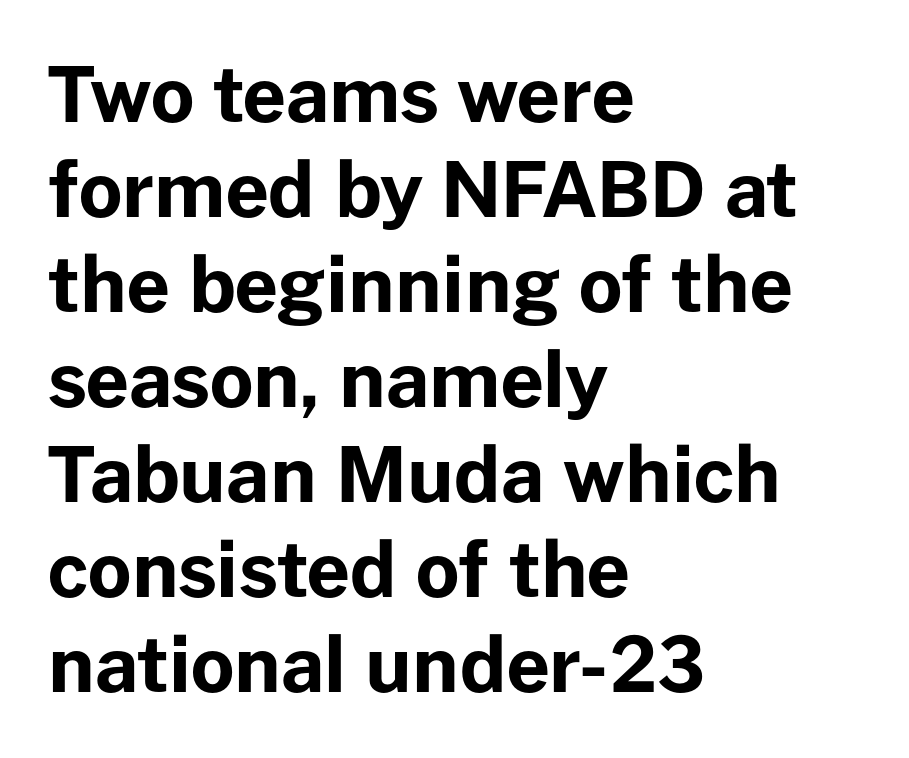
You could not count columns in this text — the font is proportionally spaced. The ragged edge is on the right, which tells us the setting is flush left. Serif or sans? Sans — the stroke terminals are bare. Quick note: not italic, upright.
